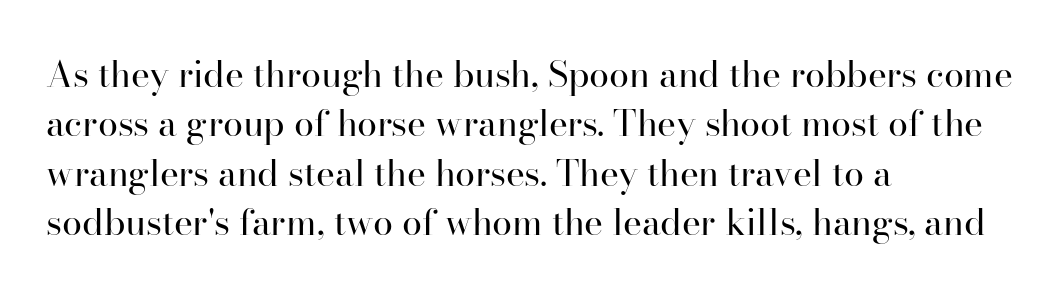
The image shows 36 px regular-weight serif type, upright; set left-aligned, normal line spacing (1.37x), normal letter spacing, not underlined; high stroke contrast and a small x-height.
